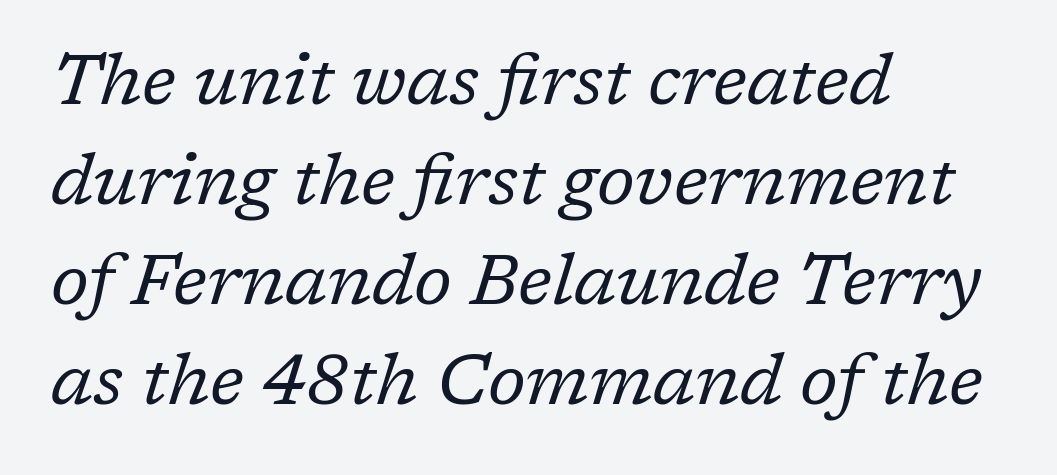
Proportional: the letters do not fall into vertical columns. The strip under each line holds only bare page. Bold? No — there's no thickening of the strokes. Spacing between characters is what you'd get straight out of the box.
